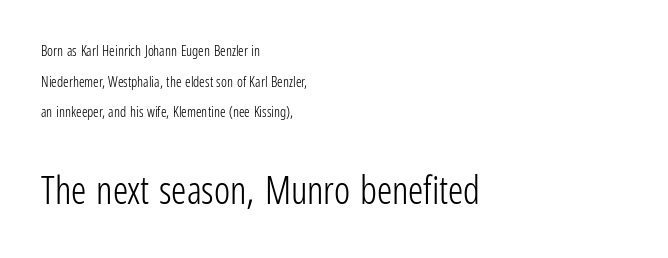
{"serif": "no", "italic": "no", "bold": "no", "weight": "light", "width": "condensed", "stroke_contrast": "low", "x_height": "medium", "monospaced": "no", "underline": "no", "align": "left", "line_spacing": "loose", "line_spacing_ratio": 2.19, "letter_spacing": "normal", "letter_spacing_em": 0.0, "larger_block": "second", "size_ratio": 2.71, "glyph_px": 38}
